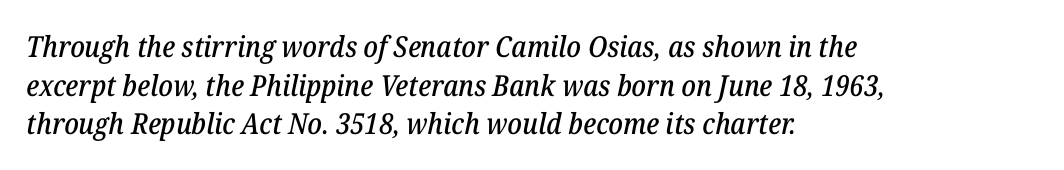
Q: Is the text italic (slanted)? A: Yes, it leans right by about 12 degrees.
Q: Is the typeface a serif or a sans-serif typeface? A: Serif.
Q: Is the text underlined? A: No.
Q: How is the paragraph aligned? A: Left-aligned.
Q: Is the spacing between letters normal or unusually wide? A: Normal.
Q: Is the spacing between lines tight, normal or loose? A: Normal.
Q: Width (condensed, normal, or wide)? A: Normal.
Q: Stroke contrast? A: Low.
Q: x-height? A: Medium.
Q: Monospaced? A: No.
